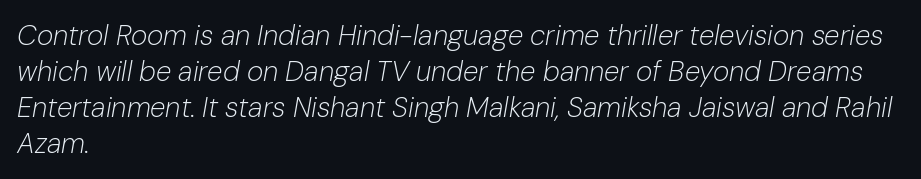
Q: Is the text bold? A: No.
Q: Is the text italic (slanted)? A: Yes, it leans right by about 10 degrees.
Q: Is the text underlined? A: No.
Q: How is the paragraph aligned? A: Left-aligned.
Q: Is the spacing between letters normal or unusually wide? A: Normal.
Q: Is the spacing between lines tight, normal or loose? A: Normal.
Q: Width (condensed, normal, or wide)? A: Normal.
Q: Stroke contrast? A: Low.
Q: x-height? A: Medium.
Q: Monospaced? A: No.
